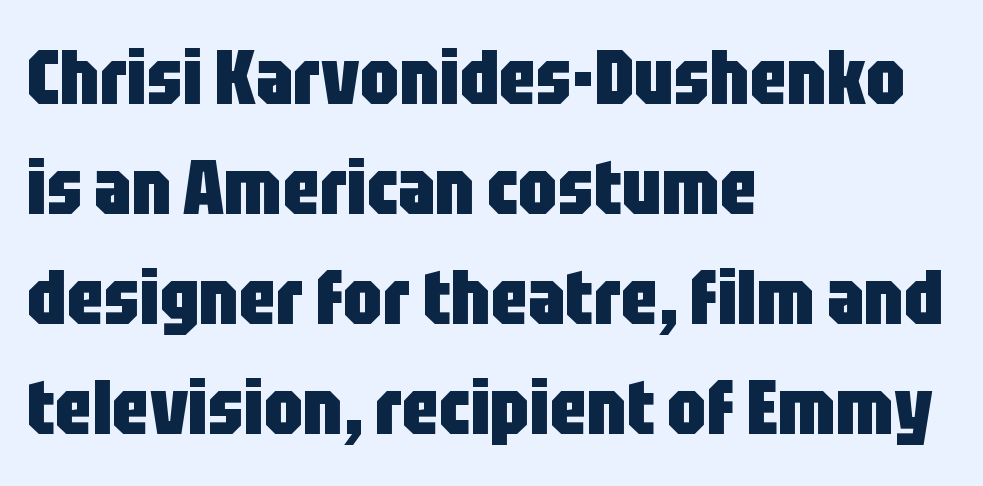
The image shows 77 px heavy, condensed sans-serif type, upright; set left-aligned, normal line spacing (1.43x), normal letter spacing, not underlined; low stroke contrast and a large x-height.
